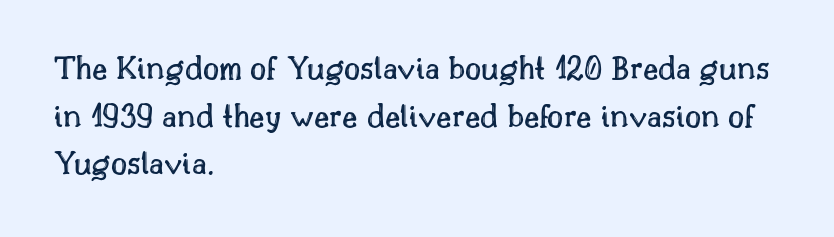
{"italic": "no", "width": "normal", "x_height": "small", "monospaced": "no", "underline": "no", "align": "left", "line_spacing": "normal", "line_spacing_ratio": 1.36, "letter_spacing": "normal", "letter_spacing_em": 0.0, "glyph_px": 35}
